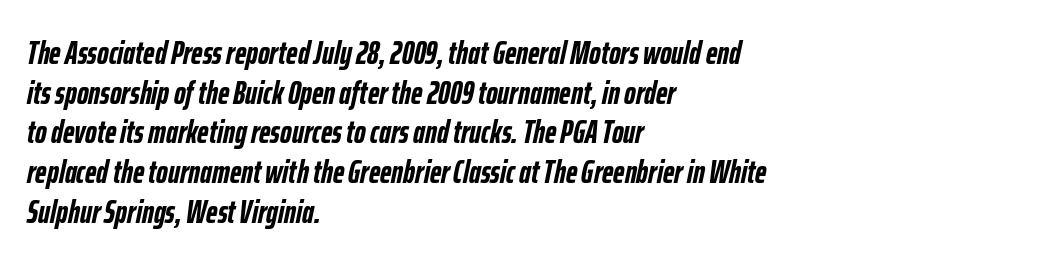
{"italic": "yes", "lean": "right", "slant_degrees": 12, "bold": "yes", "weight": "semibold", "width": "condensed", "stroke_contrast": "low", "x_height": "medium", "monospaced": "no", "underline": "no", "align": "left", "line_spacing_ratio": 1.24, "letter_spacing": "normal", "letter_spacing_em": 0.0, "glyph_px": 32}
